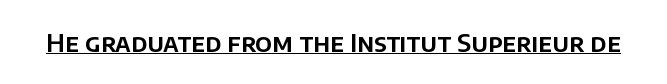
The image shows 25 px text type, upright; set normal letter spacing, underlined.
